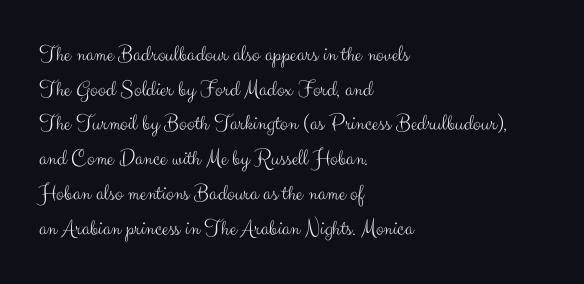
The image shows 23 px text type; set left-aligned, normal line spacing (1.51x), normal letter spacing, not underlined.
